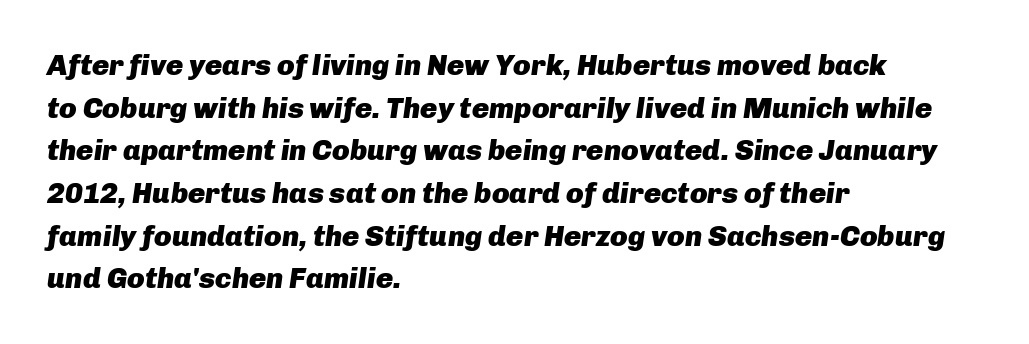
{"italic": "yes", "lean": "right", "slant_degrees": 8, "bold": "yes", "weight": "heavy", "width": "normal", "stroke_contrast": "low", "x_height": "medium", "monospaced": "no", "underline": "no", "align": "left", "line_spacing": "normal", "line_spacing_ratio": 1.47, "letter_spacing": "normal", "letter_spacing_em": 0.0, "glyph_px": 29}
